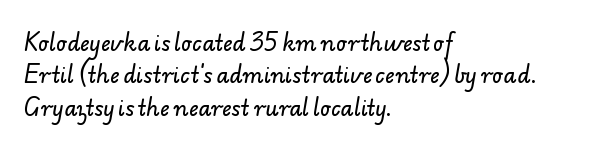
Type without underlining. Left-aligned paragraph, ragged on the right. Words appear dense and cohesive because spacing is normal. The rows are spaced the way most documents space them.
